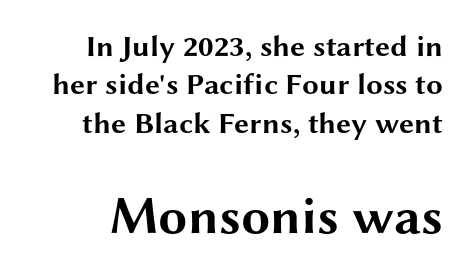
Q: Is the text bold? A: Yes.
Q: Is the text italic (slanted)? A: No, it is upright.
Q: Is the typeface a serif or a sans-serif typeface? A: Sans-serif.
Q: Is the text underlined? A: No.
Q: Is the spacing between letters normal or unusually wide? A: Normal.
Q: Is the spacing between lines tight, normal or loose? A: Normal.
Q: Which block of text is set in a larger size, the first (top) or the second (bottom)? A: The second (bottom) one.
Q: Width (condensed, normal, or wide)? A: Wide.
Q: Stroke contrast? A: Medium.
Q: x-height? A: Medium.
Q: Monospaced? A: No.
